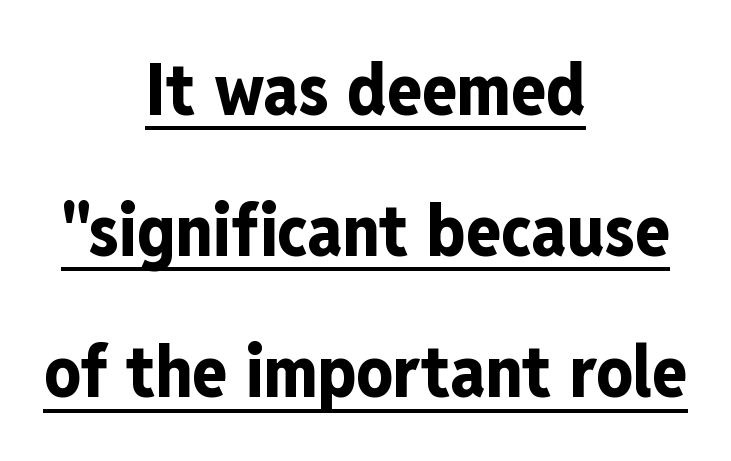
{"serif": "no", "italic": "no", "bold": "yes", "weight": "bold", "width": "condensed", "stroke_contrast": "low", "x_height": "medium", "monospaced": "no", "underline": "yes", "align": "center", "line_spacing": "loose", "line_spacing_ratio": 1.96, "letter_spacing": "normal", "letter_spacing_em": 0.0, "glyph_px": 72}
